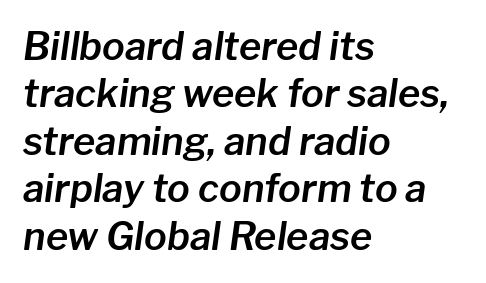
An italicized treatment has been applied to the whole sample. Looks like regular typesetting: each glyph gets only the width it needs. Each row of text sits above clean, open space. These lines sit exactly where default settings would place them. Nobody touched the tracking dial on this one. The compositor pushed each line to the left boundary.
